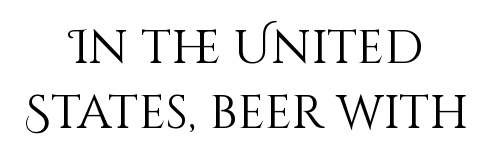
The space directly below the letters is spotless. Baseline-to-baseline distance is the conventional proportion of letter height. Bold? No — there's no thickening of the strokes. Inter-character spacing is left at the font's built-in metrics. This sample has the flowing, uneven cadence of proportional lettering.
